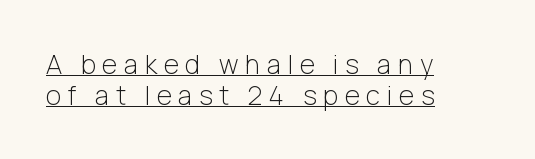
Q: Is the text bold? A: No.
Q: Is the text italic (slanted)? A: No, it is upright.
Q: Is the text underlined? A: Yes.
Q: How is the paragraph aligned? A: Left-aligned.
Q: Is the spacing between letters normal or unusually wide? A: Unusually wide.
